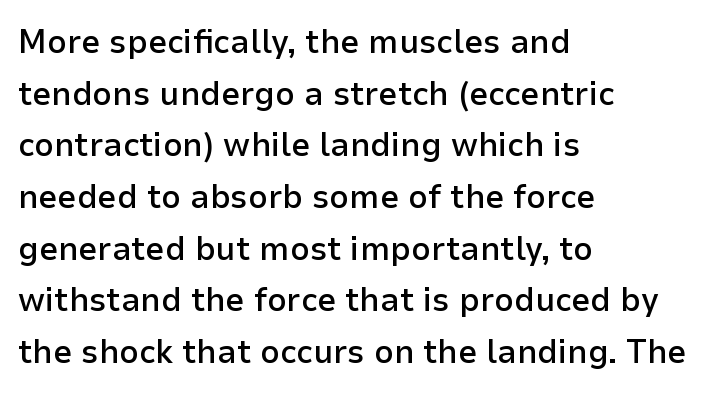
Designer's note — italics off, roman on. Set as a demibold, roughly 600 on the weight scale. How would I describe the line gaps? Plain and ordinary. The letters sit at their default tracking, neither squeezed nor spread.
